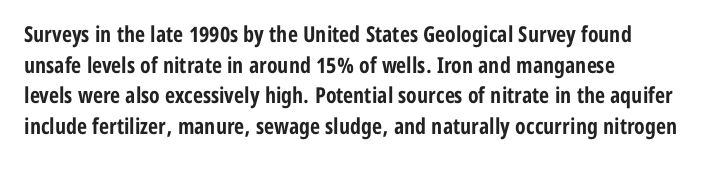
{"italic": "no", "bold": "yes", "underline": "no", "align": "left", "line_spacing": "normal", "line_spacing_ratio": 1.39, "letter_spacing": "normal", "letter_spacing_em": 0.0, "glyph_px": 22}
